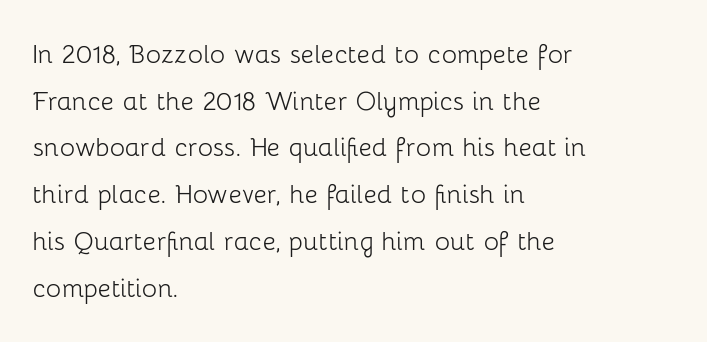
{"serif": "no", "italic": "no", "bold": "no", "weight": "light", "width": "normal", "stroke_contrast": "low", "x_height": "medium", "monospaced": "no", "underline": "no", "align": "left", "line_spacing": "normal", "line_spacing_ratio": 1.46, "letter_spacing": "normal", "letter_spacing_em": 0.0, "glyph_px": 32}
